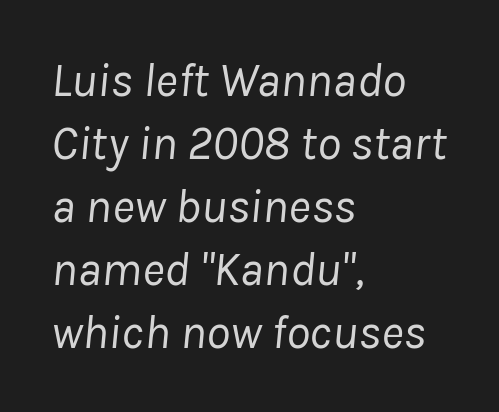
The image shows 48 px regular-weight type, italic (leaning right); set left-aligned, normal line spacing (1.31x), normal letter spacing, not underlined; low stroke contrast and a medium x-height.
